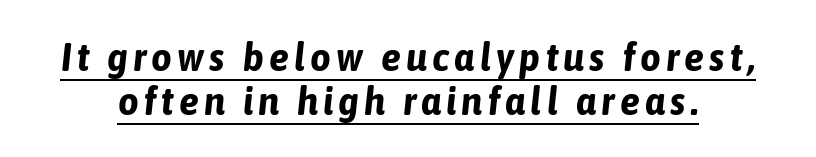
Q: Is the text bold? A: Yes.
Q: Is the text italic (slanted)? A: Yes, it leans right by about 6 degrees.
Q: Is the text underlined? A: Yes.
Q: Is the spacing between lines tight, normal or loose? A: Tight.
Q: Width (condensed, normal, or wide)? A: Condensed.
Q: Stroke contrast? A: Low.
Q: x-height? A: Medium.
Q: Monospaced? A: No.
